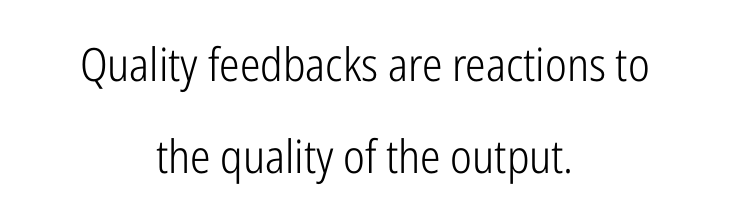
Italic? Not at all — the glyphs are vertical. Glance below the letters and you will spot only blank space. The rendering keeps characters at their native spacing. These lines stand farther apart than default settings would place them. Character widths vary here, with narrow letters taking less room than wide ones. Summary of weight: not heavy and not bold.
